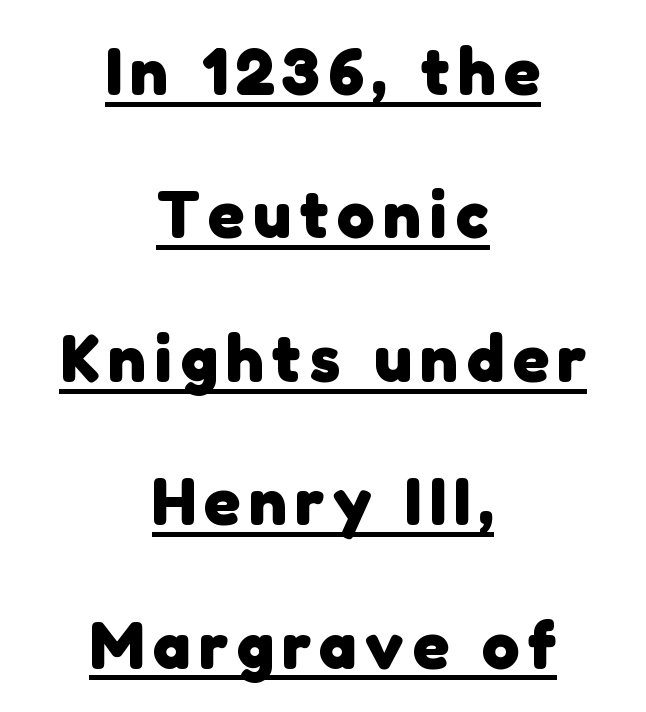
The strokes are fattened all the way to bold. What decoration does the sample have? An underline. Short and long lines alike share a common midpoint. You can tell from the bare stems that sans-serif type was used. Note the varied advance widths — an 'i' is clearly narrower than an 'm'.
